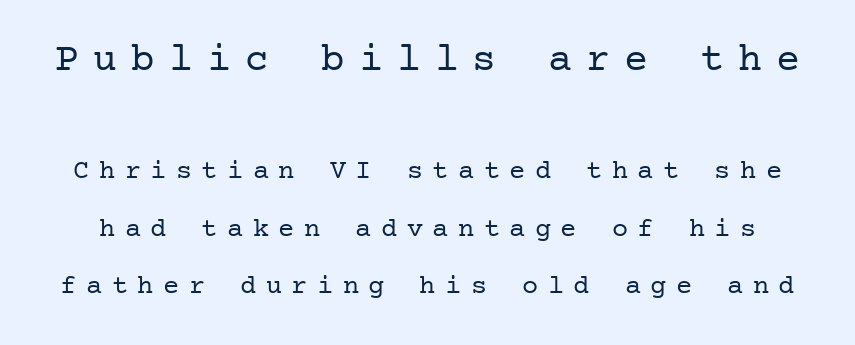
{"serif": "yes", "italic": "no", "bold": "no", "weight": "regular", "width": "normal", "stroke_contrast": "low", "x_height": "medium", "underline": "no", "line_spacing": "loose", "line_spacing_ratio": 2.13, "letter_spacing": "wide", "letter_spacing_em": 0.35, "larger_block": "first", "size_ratio": 1.48, "glyph_px": 40}
